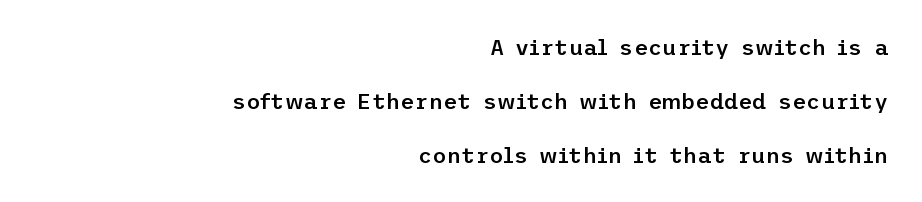
Q: Is the text bold? A: Semi-bold.
Q: Is the text italic (slanted)? A: No, it is upright.
Q: Is the text underlined? A: No.
Q: How is the paragraph aligned? A: Right-aligned.
Q: Is the spacing between letters normal or unusually wide? A: Normal.
Q: Is the spacing between lines tight, normal or loose? A: Loose.
